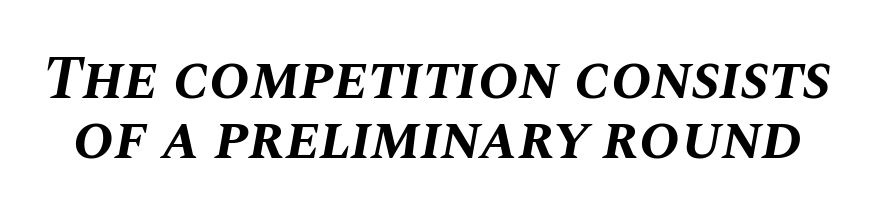
The image shows 61 px bold type, italic (leaning right); set tight line spacing (0.98x), normal letter spacing, not underlined; medium stroke contrast and a large x-height.
